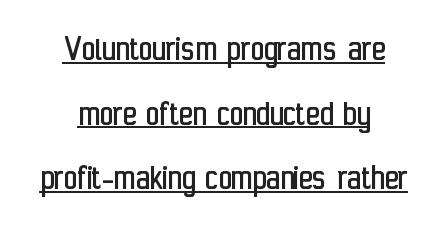
The image shows 37 px regular-weight, condensed sans-serif type, upright; set centered, line spacing 1.75x, normal letter spacing, underlined; low stroke contrast and a medium x-height.
